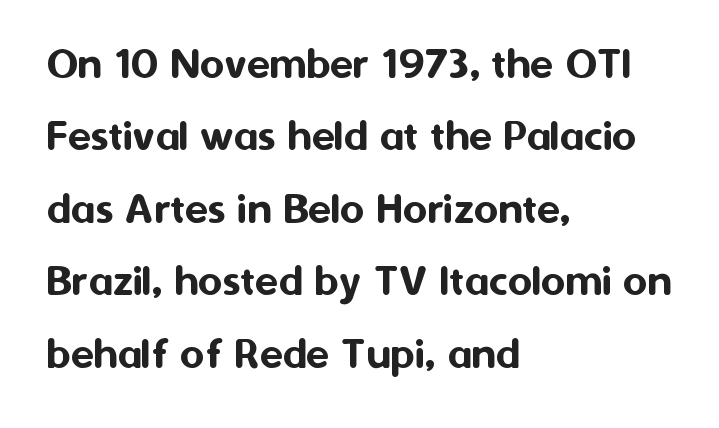
Q: Is the text italic (slanted)? A: No, it is upright.
Q: Is the typeface a serif or a sans-serif typeface? A: Sans-serif.
Q: Is the text underlined? A: No.
Q: How is the paragraph aligned? A: Left-aligned.
Q: Is the spacing between letters normal or unusually wide? A: Normal.
Q: Is the spacing between lines tight, normal or loose? A: Normal.
Q: Width (condensed, normal, or wide)? A: Normal.
Q: Stroke contrast? A: Medium.
Q: x-height? A: Medium.
Q: Monospaced? A: No.
